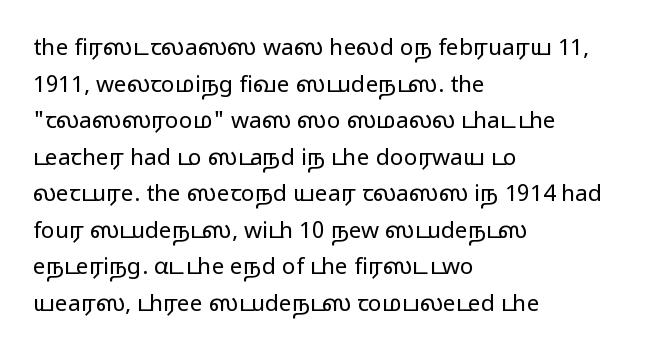
Notice how descenders clear the ascenders below comfortably — that's standard leading. Heft: none added — not bold. Posture: upright roman. The tracking reads as untouched default to a designer's eye. If you drew a ruler down the left edge, every line would touch it.
